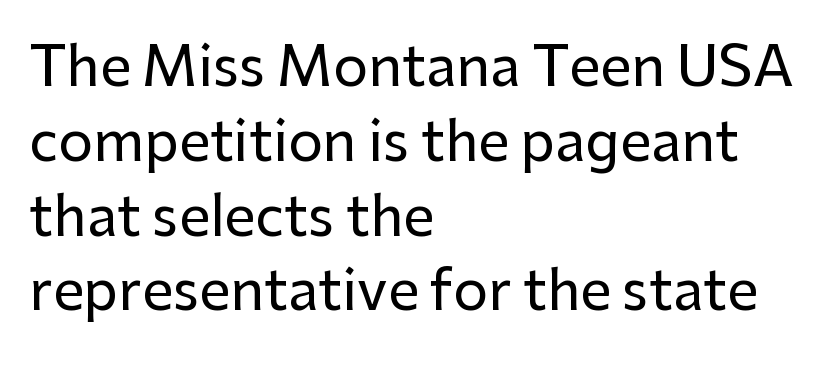
{"serif": "no", "italic": "no", "width": "normal", "stroke_contrast": "low", "x_height": "medium", "monospaced": "no", "underline": "no", "align": "left", "line_spacing": "normal", "line_spacing_ratio": 1.36, "letter_spacing": "normal", "letter_spacing_em": 0.0, "glyph_px": 55}
